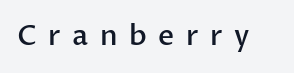
Q: Is the text bold? A: Semi-bold.
Q: Is the text italic (slanted)? A: No, it is upright.
Q: Is the typeface a serif or a sans-serif typeface? A: Sans-serif.
Q: Is the text underlined? A: No.
Q: Is the spacing between letters normal or unusually wide? A: Unusually wide.
Q: Width (condensed, normal, or wide)? A: Normal.
Q: Stroke contrast? A: Low.
Q: x-height? A: Medium.
Q: Monospaced? A: No.
